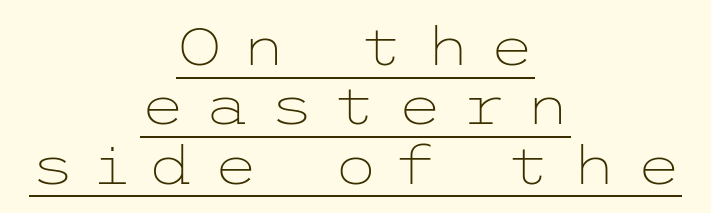
Nothing sits at the stroke ends, so this counts as sans-serif. Compared with typical body copy, the letter spacing here is much looser. The typesetter has applied underlining to the passage shown. The line-height multiplier appears low, near solid setting. Does the copy run flush right? No — it is centered line by line.
